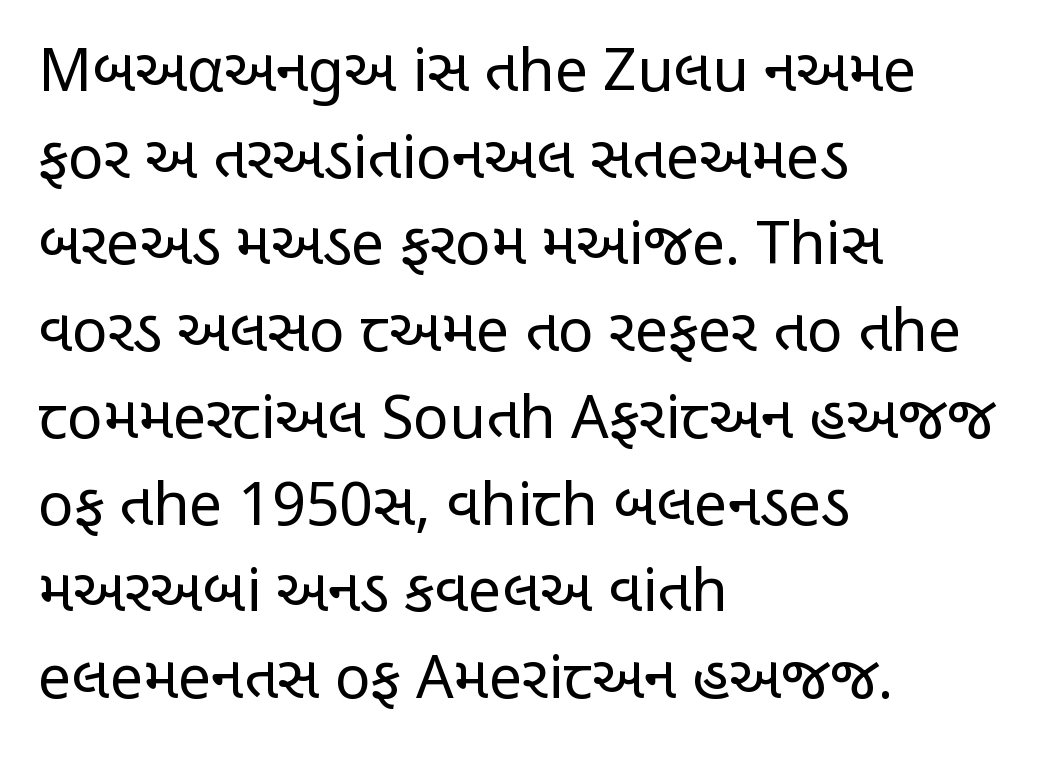
Visually the block forms a straight wall on the left and a jagged coastline on the right. The strokes are not fattened; the text isn't bold. The specimen omits any rule beneath the text block's lines. Regarding leading, the lines here are spaced in the standard way. Tall strokes in this sample are plumb rather than angled. The letters advance in unequal steps, a hallmark of proportional type.
